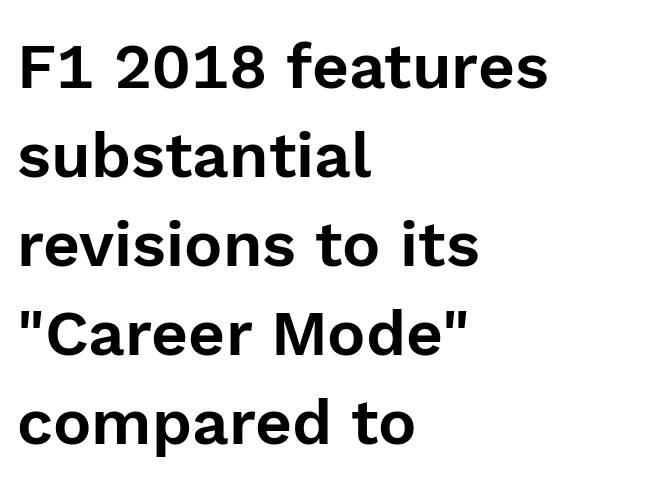
{"serif": "no", "italic": "no", "width": "normal", "x_height": "medium", "monospaced": "no", "underline": "no", "align": "left", "line_spacing": "normal", "line_spacing_ratio": 1.39, "letter_spacing": "normal", "letter_spacing_em": 0.0, "glyph_px": 64}
